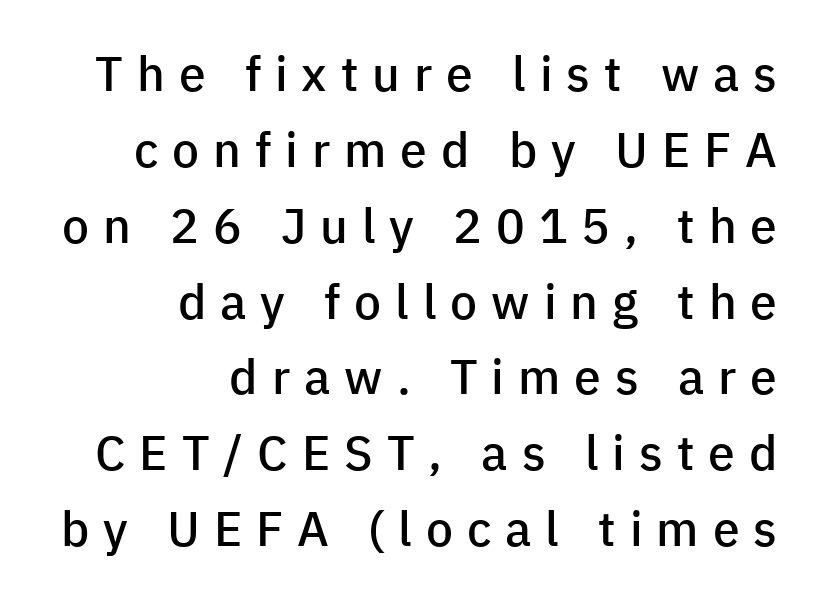
Q: Is the text bold? A: Semi-bold.
Q: Is the text italic (slanted)? A: No, it is upright.
Q: Is the typeface a serif or a sans-serif typeface? A: Sans-serif.
Q: Is the text underlined? A: No.
Q: How is the paragraph aligned? A: Right-aligned.
Q: Is the spacing between letters normal or unusually wide? A: Unusually wide.
Q: Is the spacing between lines tight, normal or loose? A: Normal.
Q: Width (condensed, normal, or wide)? A: Normal.
Q: Stroke contrast? A: Low.
Q: x-height? A: Medium.
Q: Monospaced? A: No.
